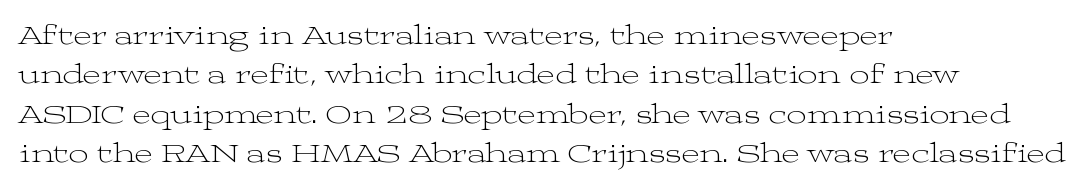
{"serif": "yes", "italic": "no", "bold": "no", "weight": "light", "width": "wide", "stroke_contrast": "medium", "x_height": "medium", "monospaced": "no", "underline": "no", "align": "left", "line_spacing": "normal", "line_spacing_ratio": 1.41, "letter_spacing": "normal", "letter_spacing_em": 0.0, "glyph_px": 28}
